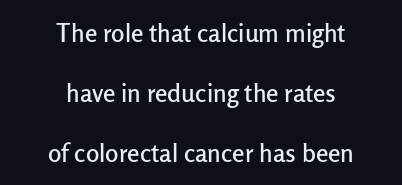
Q: Is the text italic (slanted)? A: No, it is upright.
Q: Is the text underlined? A: No.
Q: How is the paragraph aligned? A: Centered.
Q: Is the spacing between letters normal or unusually wide? A: Normal.
Q: Is the spacing between lines tight, normal or loose? A: Loose.
